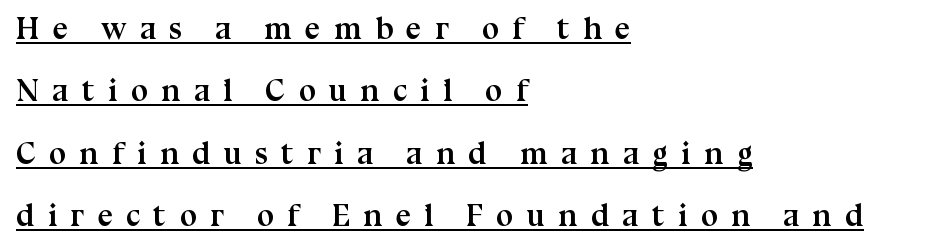
The image shows 31 px semibold serif type, upright; set left-aligned, loose line spacing (2.01x), unusually wide letter spacing (+0.42 em), underlined; medium stroke contrast and a medium x-height.
